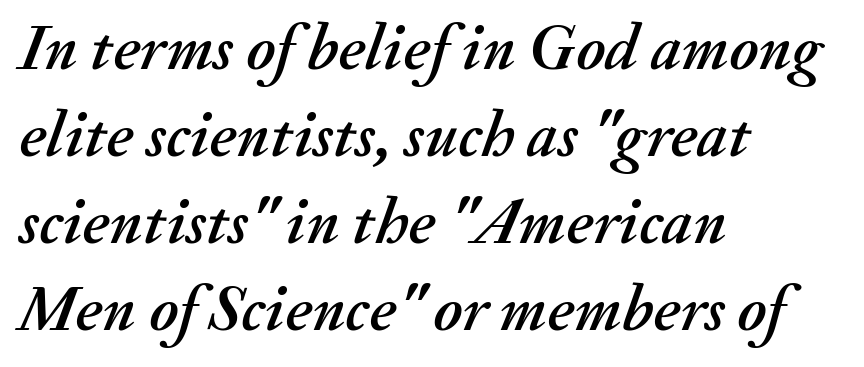
The image shows 66 px text type, italic (leaning right); set left-aligned, normal line spacing (1.32x), normal letter spacing, not underlined; medium stroke contrast and a small x-height.
